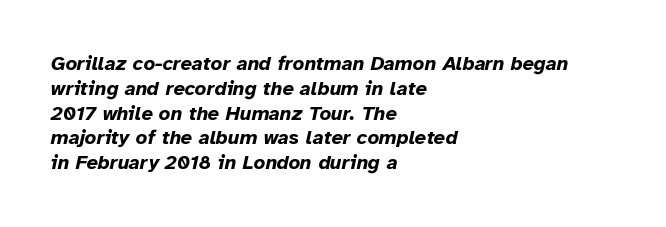
{"italic": "yes", "lean": "right", "slant_degrees": 12, "bold": "yes", "underline": "no", "align": "left", "line_spacing_ratio": 1.24, "letter_spacing": "normal", "letter_spacing_em": 0.0, "glyph_px": 20}
